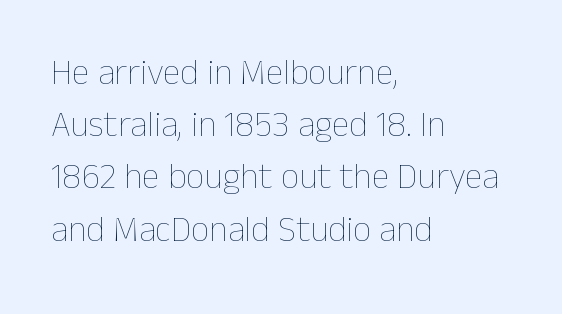
{"italic": "no", "bold": "no", "weight": "thin", "width": "normal", "stroke_contrast": "low", "x_height": "medium", "monospaced": "no", "underline": "no", "align": "left", "line_spacing": "normal", "line_spacing_ratio": 1.45, "letter_spacing": "normal", "letter_spacing_em": 0.0, "glyph_px": 36}
